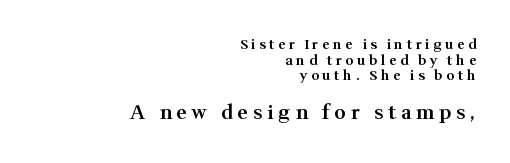
{"italic": "no", "bold": "semi", "underline": "no", "align": "right", "line_spacing": "tight", "line_spacing_ratio": 1.12, "letter_spacing": "wide", "letter_spacing_em": 0.25, "larger_block": "second", "size_ratio": 1.43, "glyph_px": 20}
